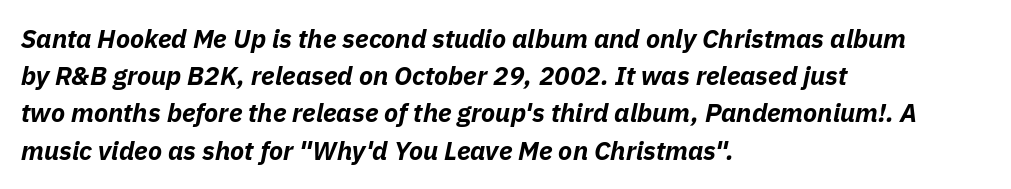
The image shows 26 px bold type, italic (leaning right); set left-aligned, normal line spacing (1.43x), normal letter spacing, not underlined.
